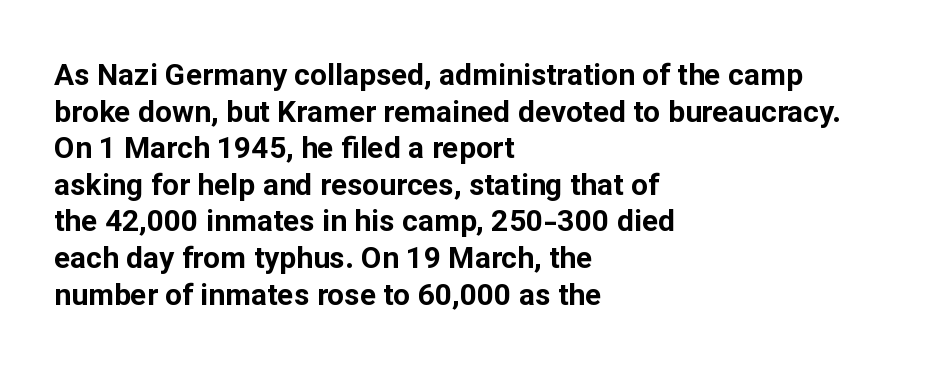
Q: Is the text bold? A: Yes.
Q: Is the text italic (slanted)? A: No, it is upright.
Q: Is the typeface a serif or a sans-serif typeface? A: Sans-serif.
Q: Is the text underlined? A: No.
Q: How is the paragraph aligned? A: Left-aligned.
Q: Is the spacing between letters normal or unusually wide? A: Normal.
Q: Width (condensed, normal, or wide)? A: Normal.
Q: Stroke contrast? A: Low.
Q: x-height? A: Medium.
Q: Monospaced? A: No.
